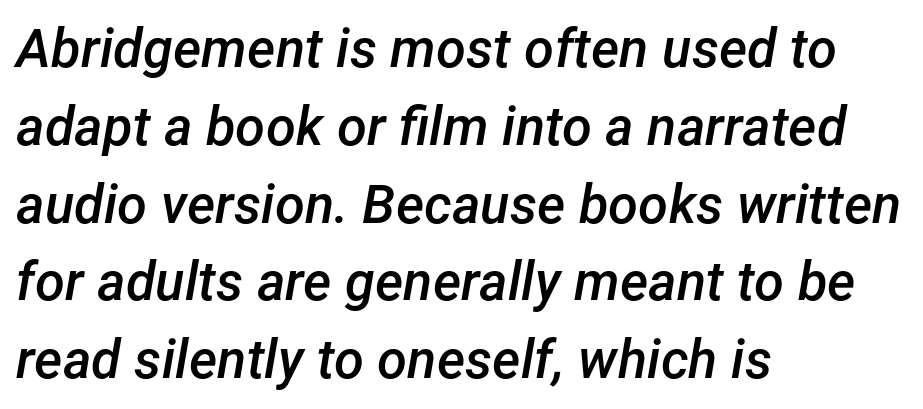
The image shows 54 px semibold type, italic (leaning right); set left-aligned, normal line spacing (1.44x), normal letter spacing, not underlined; low stroke contrast and a medium x-height.
